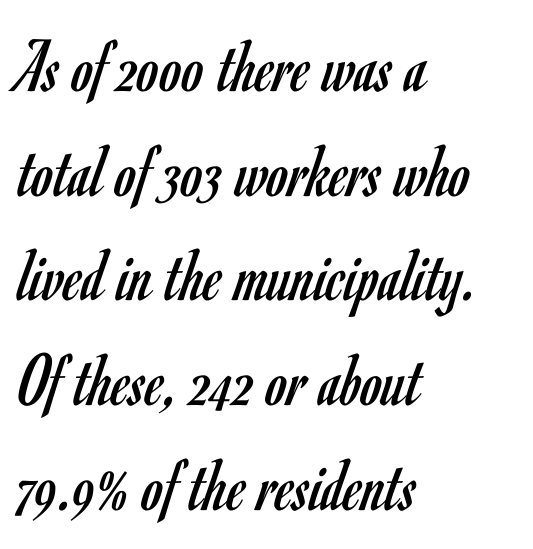
The image shows 77 px regular-weight, condensed sans-serif type; set left-aligned, normal line spacing (1.36x), normal letter spacing, not underlined; low stroke contrast and a small x-height.
